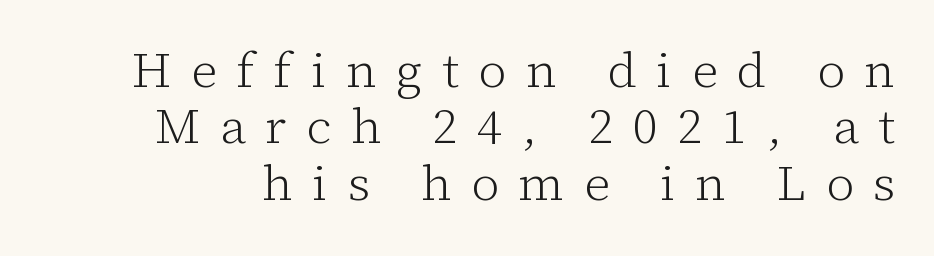
Weight: regular or lighter. Students, note that the glyphs here are deliberately spaced far apart. Baseline-to-baseline distance is barely more than the letter height. Decoration check: the copy has no underline. Varying glyph widths throughout — classic text-font behaviour. The type sits square on the baseline with zero lean.
